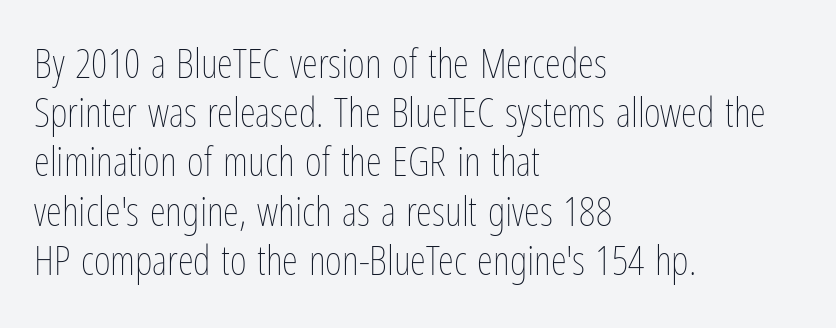
Q: Is the text bold? A: No.
Q: Is the text italic (slanted)? A: No, it is upright.
Q: Is the text underlined? A: No.
Q: How is the paragraph aligned? A: Left-aligned.
Q: Is the spacing between letters normal or unusually wide? A: Normal.
Q: Width (condensed, normal, or wide)? A: Condensed.
Q: Stroke contrast? A: Low.
Q: x-height? A: Medium.
Q: Monospaced? A: No.
